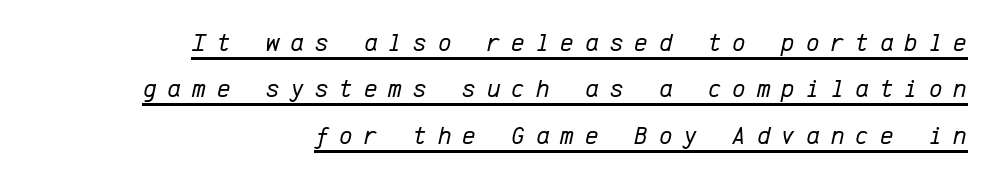
{"italic": "yes", "lean": "right", "slant_degrees": 12, "bold": "no", "underline": "yes", "align": "right", "line_spacing_ratio": 1.78, "letter_spacing": "wide", "letter_spacing_em": 0.42, "glyph_px": 26}
